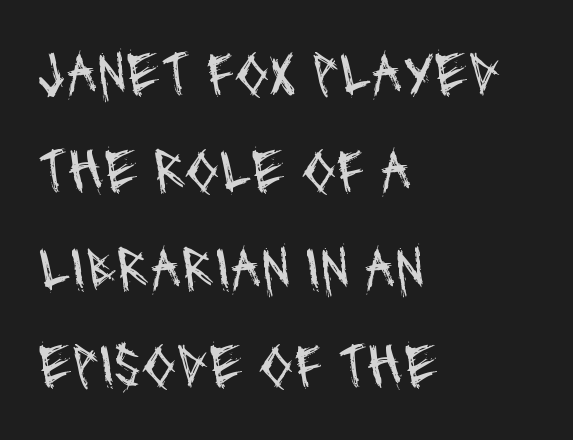
{"serif": "no", "bold": "no", "weight": "regular", "width": "condensed", "stroke_contrast": "medium", "x_height": "large", "monospaced": "no", "underline": "no", "align": "left", "line_spacing": "normal", "line_spacing_ratio": 1.57, "letter_spacing": "normal", "letter_spacing_em": 0.0, "glyph_px": 62}
